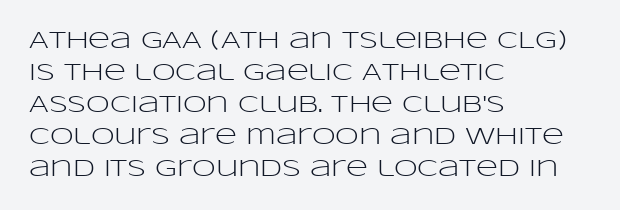
{"italic": "no", "bold": "no", "underline": "no", "align": "left", "line_spacing": "normal", "line_spacing_ratio": 1.33, "letter_spacing": "normal", "letter_spacing_em": 0.0, "glyph_px": 24}
